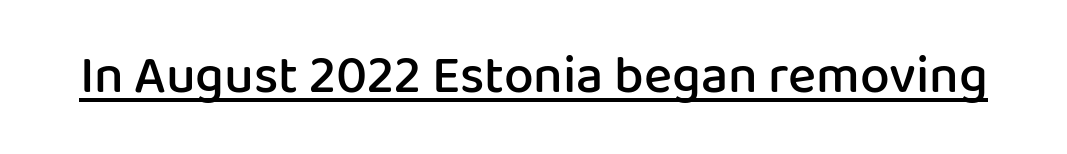
Q: Is the text bold? A: Semi-bold.
Q: Is the text italic (slanted)? A: No, it is upright.
Q: Is the typeface a serif or a sans-serif typeface? A: Sans-serif.
Q: Is the text underlined? A: Yes.
Q: Is the spacing between letters normal or unusually wide? A: Normal.
Q: Width (condensed, normal, or wide)? A: Normal.
Q: Stroke contrast? A: Low.
Q: x-height? A: Medium.
Q: Monospaced? A: No.
